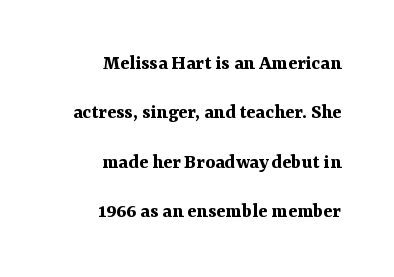
{"italic": "no", "bold": "yes", "underline": "no", "align": "right", "line_spacing": "loose", "line_spacing_ratio": 2.35, "letter_spacing": "normal", "letter_spacing_em": 0.0, "glyph_px": 21}
